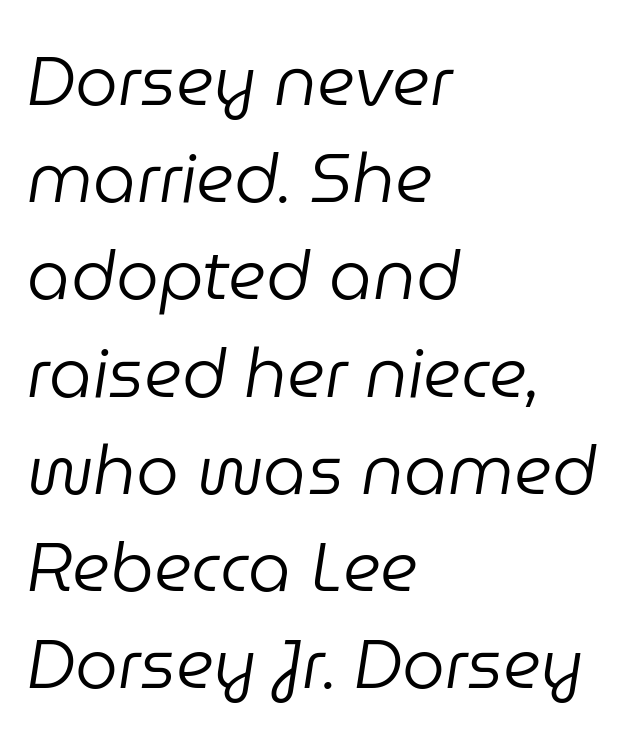
The baseline area is clear. The rendering applies a slant to the glyphs. Think standard paragraph weight, or any step lighter than that. Leading: standard. The tracking reads as untouched default to a designer's eye.
